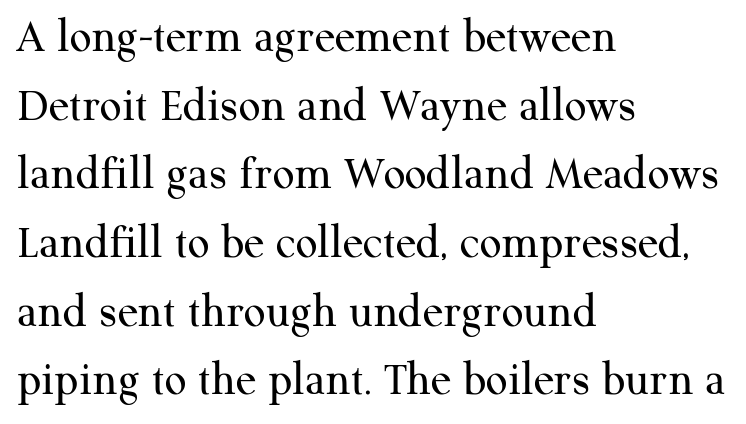
The image shows 48 px regular-weight serif type, upright; set left-aligned, normal line spacing (1.43x), normal letter spacing, not underlined; medium stroke contrast and a medium x-height.
